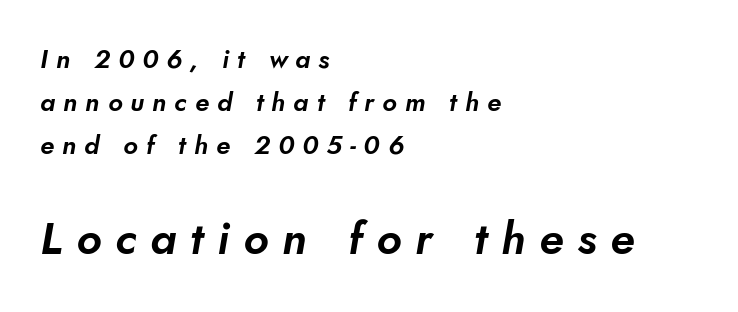
{"serif": "no", "width": "normal", "stroke_contrast": "low", "x_height": "small", "monospaced": "no", "underline": "no", "align": "left", "line_spacing": "normal", "line_spacing_ratio": 1.66, "letter_spacing": "wide", "letter_spacing_em": 0.31, "larger_block": "second", "size_ratio": 1.73, "glyph_px": 45}
